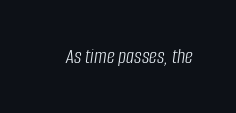
The letterforms sit shoulder to shoulder at normal distance. Each row of text sits above clean, open space. Posture: slanted. Weight: regular or lighter.
